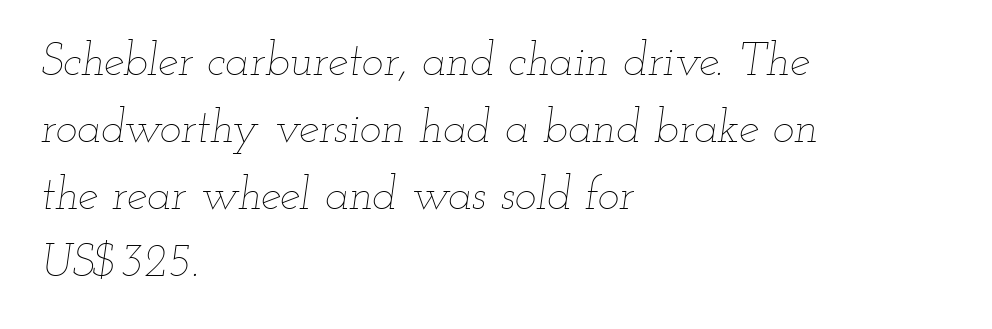
Every row of glyphs begins at an identical x-position on the left. Compared with a typical body face, this is equally light or lighter still. Words float on clear page, feet unadorned. The leading is moderate, giving the passage an even texture. The type is set solid horizontally, with unmodified tracking. This sample uses an oblique cut, with every glyph tilted off the vertical.
